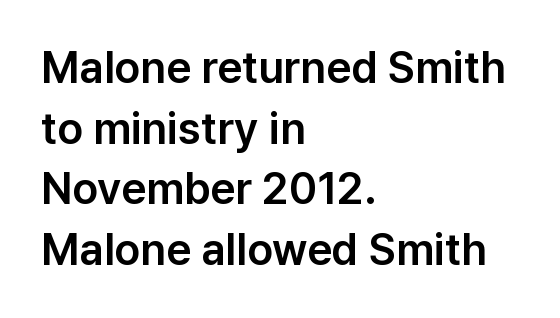
Leading matches the norm, producing a regular column. Every character sits straight up, as roman type does. The characters display no serif detailing; their extremities are plain. Underlining? Definitely not there.
